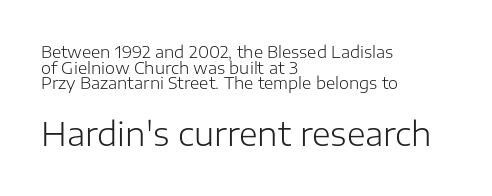
Q: Is the text bold? A: No.
Q: Is the text italic (slanted)? A: No, it is upright.
Q: Is the typeface a serif or a sans-serif typeface? A: Sans-serif.
Q: Is the text underlined? A: No.
Q: How is the paragraph aligned? A: Left-aligned.
Q: Is the spacing between letters normal or unusually wide? A: Normal.
Q: Is the spacing between lines tight, normal or loose? A: Tight.
Q: Which block of text is set in a larger size, the first (top) or the second (bottom)? A: The second (bottom) one.
Q: Width (condensed, normal, or wide)? A: Normal.
Q: Stroke contrast? A: Low.
Q: x-height? A: Medium.
Q: Monospaced? A: No.
